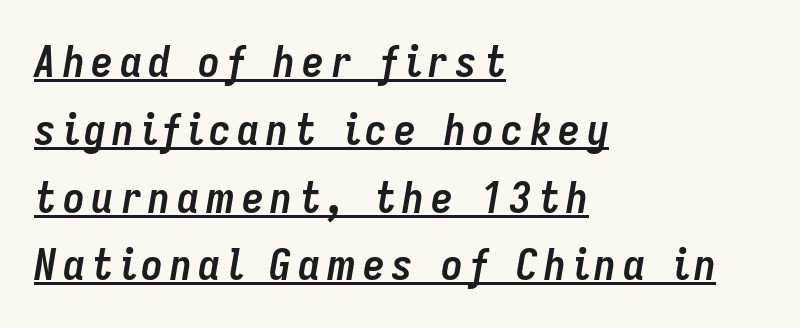
The image shows 44 px semibold, condensed type, italic (leaning right); set left-aligned, normal line spacing (1.54x), underlined; low stroke contrast and a medium x-height.
